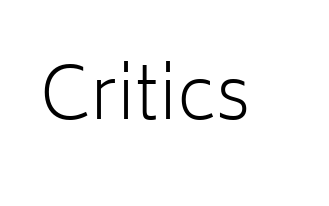
The image shows 71 px light sans-serif type, upright; set normal letter spacing, not underlined; low stroke contrast and a medium x-height.
